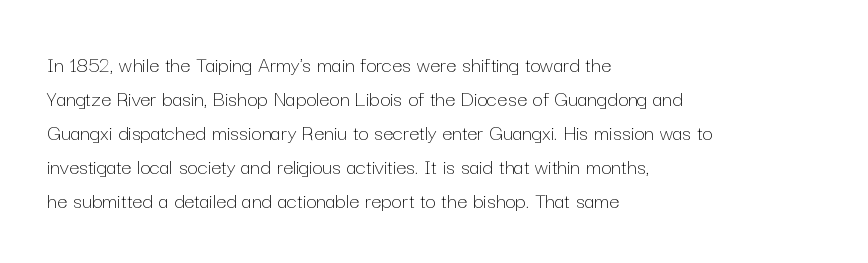
Q: Is the text bold? A: No.
Q: Is the text italic (slanted)? A: No, it is upright.
Q: Is the text underlined? A: No.
Q: How is the paragraph aligned? A: Left-aligned.
Q: Is the spacing between letters normal or unusually wide? A: Normal.
Q: Is the spacing between lines tight, normal or loose? A: Normal.
